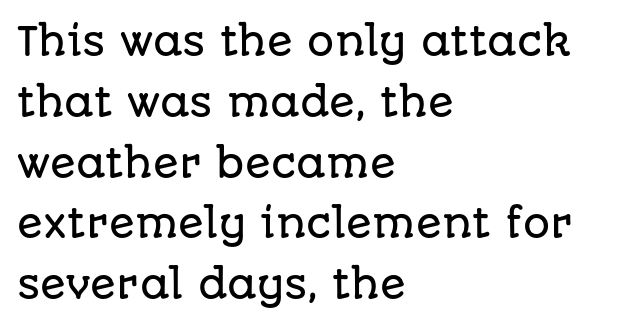
{"serif": "no", "italic": "no", "width": "normal", "stroke_contrast": "low", "x_height": "large", "monospaced": "no", "underline": "no", "align": "left", "line_spacing": "normal", "line_spacing_ratio": 1.6, "letter_spacing": "normal", "letter_spacing_em": 0.0, "glyph_px": 38}
